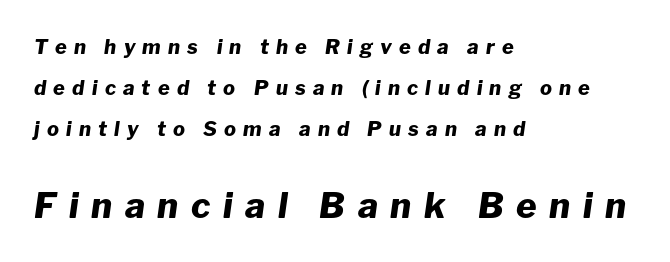
Q: Is the text bold? A: Yes.
Q: Is the text italic (slanted)? A: Yes, it leans right by about 8 degrees.
Q: Is the text underlined? A: No.
Q: How is the paragraph aligned? A: Left-aligned.
Q: Is the spacing between letters normal or unusually wide? A: Unusually wide.
Q: Is the spacing between lines tight, normal or loose? A: Loose.
Q: Which block of text is set in a larger size, the first (top) or the second (bottom)? A: The second (bottom) one.
Q: Width (condensed, normal, or wide)? A: Normal.
Q: Stroke contrast? A: Low.
Q: x-height? A: Medium.
Q: Monospaced? A: No.
